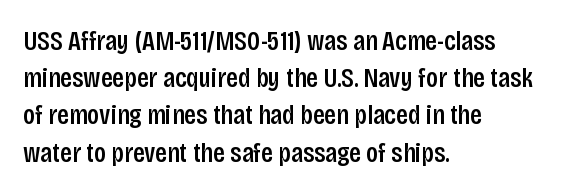
The image shows 28 px semibold, condensed sans-serif type, upright; set left-aligned, normal line spacing (1.33x), normal letter spacing, not underlined; low stroke contrast and a large x-height.
